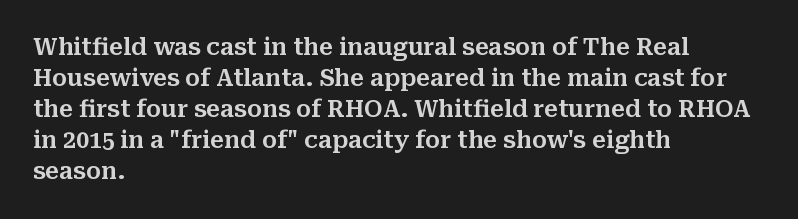
Q: Is the text italic (slanted)? A: No, it is upright.
Q: Is the text underlined? A: No.
Q: How is the paragraph aligned? A: Left-aligned.
Q: Is the spacing between letters normal or unusually wide? A: Normal.
Q: Is the spacing between lines tight, normal or loose? A: Normal.
